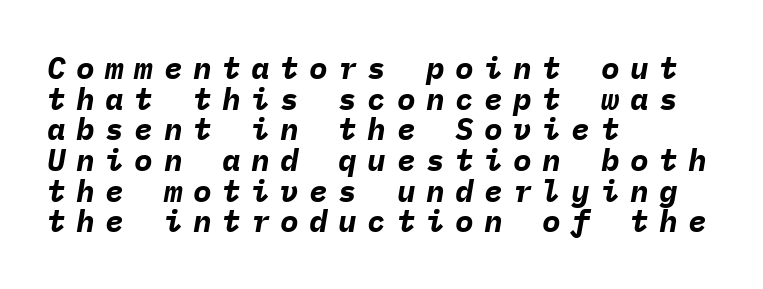
{"italic": "yes", "lean": "right", "slant_degrees": 9, "bold": "yes", "weight": "bold", "width": "normal", "stroke_contrast": "low", "x_height": "medium", "monospaced": "yes", "underline": "no", "align": "left", "line_spacing": "tight", "line_spacing_ratio": 0.99, "letter_spacing": "wide", "letter_spacing_em": 0.34, "glyph_px": 31}
